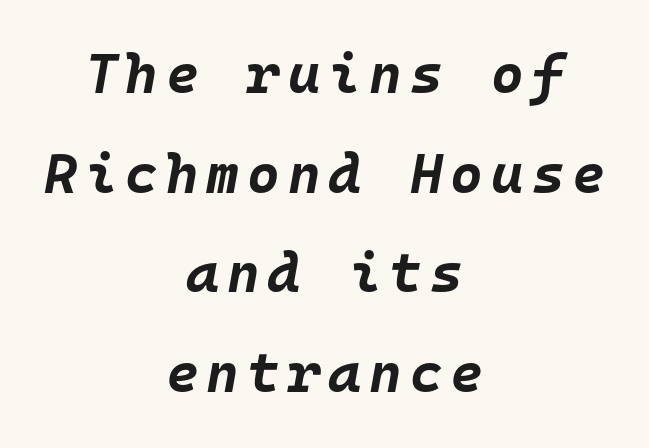
Q: Is the text bold? A: Yes.
Q: Is the text italic (slanted)? A: Yes, it leans right by about 10 degrees.
Q: Is the text underlined? A: No.
Q: How is the paragraph aligned? A: Centered.
Q: Width (condensed, normal, or wide)? A: Normal.
Q: Stroke contrast? A: Low.
Q: x-height? A: Large.
Q: Monospaced? A: Yes.
